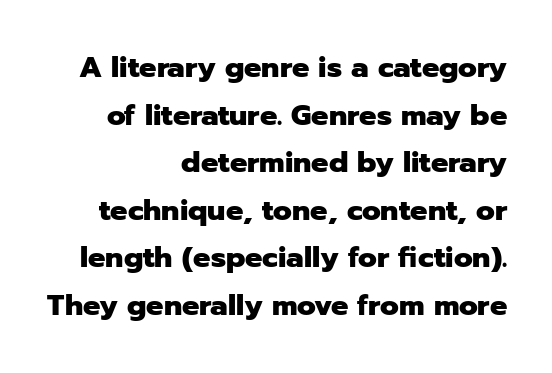
The letters advance in unequal steps, a hallmark of proportional type. A typesetter would label this face a sans. The letterforms sit shoulder to shoulder at normal distance. A student would call this right alignment; a typographer would say flush right, rag left. The type sits square on the baseline with zero lean. The foot of each line stays bare and open.
